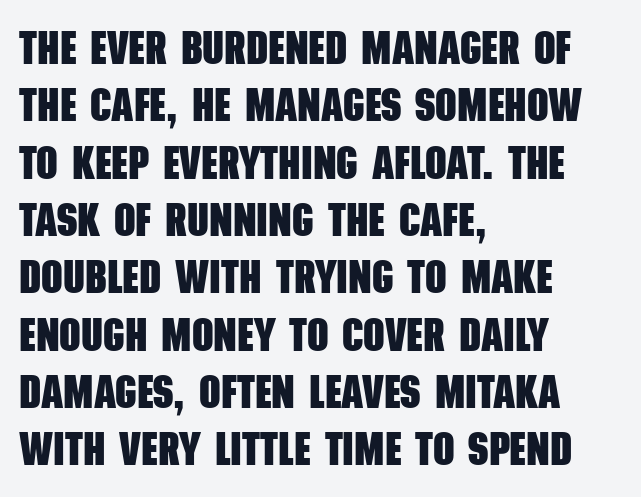
The text block is weighted toward the left margin, trailing off unevenly rightward. Character widths vary here, with narrow letters taking less room than wide ones. This sample uses a sans-serif face. The letterforms sit shoulder to shoulder at normal distance.
